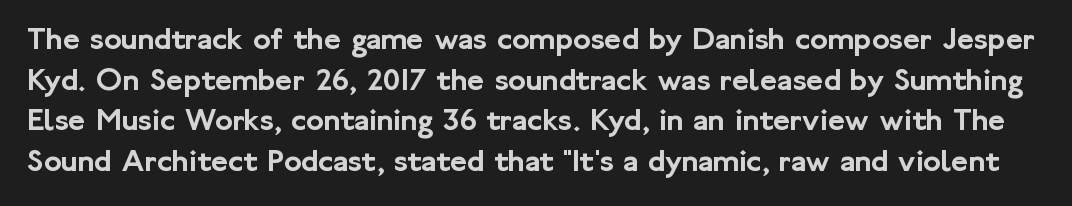
The image shows 33 px sans-serif type, upright; set line spacing 1.23x, normal letter spacing, not underlined; low stroke contrast and a medium x-height.
